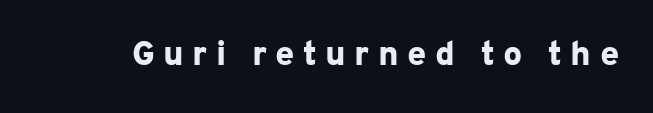
{"serif": "no", "italic": "no", "bold": "yes", "weight": "bold", "width": "normal", "stroke_contrast": "low", "x_height": "medium", "monospaced": "no", "underline": "no", "letter_spacing": "wide", "letter_spacing_em": 0.25, "glyph_px": 34}
